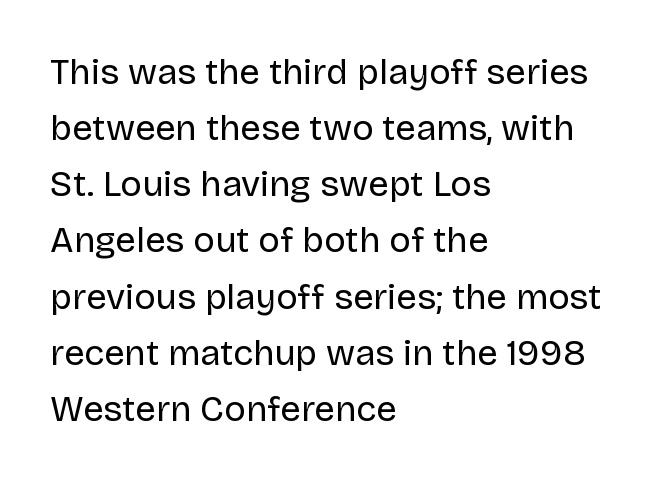
The glyphs in this specimen are sans serif. Every row of glyphs begins at an identical x-position on the left. You could not count columns in this text — the font is proportionally spaced. This sample keeps an unexceptional amount of space between lines. The gap between lines stays unmarked.
